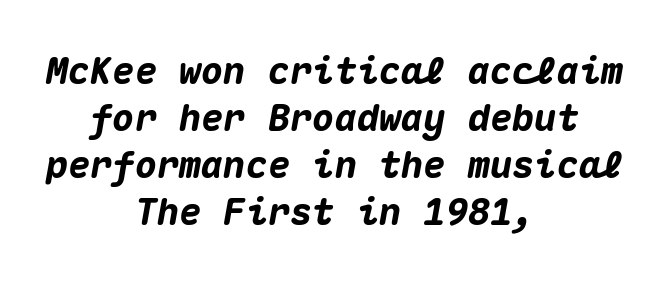
Q: Is the text bold? A: Yes.
Q: Is the text italic (slanted)? A: Yes, it leans right by about 10 degrees.
Q: Is the text underlined? A: No.
Q: How is the paragraph aligned? A: Centered.
Q: Is the spacing between letters normal or unusually wide? A: Normal.
Q: Is the spacing between lines tight, normal or loose? A: Normal.
Q: Width (condensed, normal, or wide)? A: Normal.
Q: Stroke contrast? A: Medium.
Q: x-height? A: Medium.
Q: Monospaced? A: Yes.
